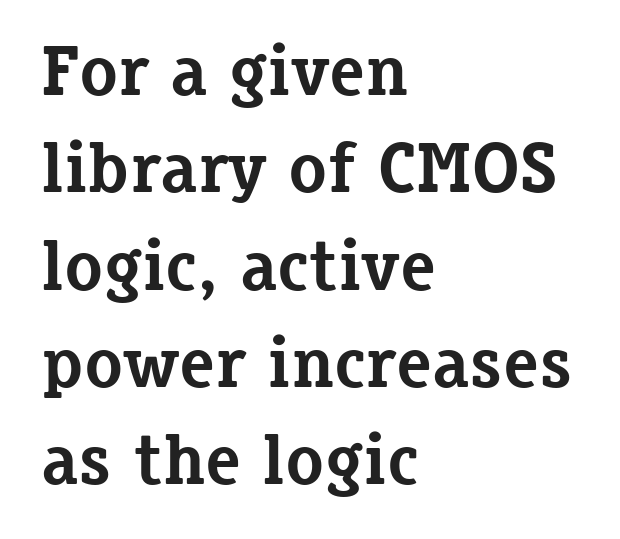
The image shows 71 px bold serif type, upright; set left-aligned, normal line spacing (1.37x), normal letter spacing, not underlined; low stroke contrast and a medium x-height.
